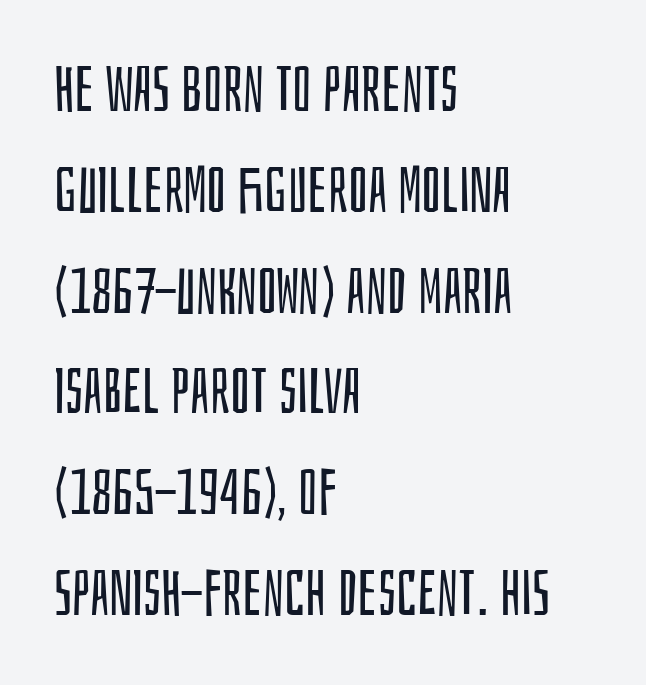
The image shows 63 px regular-weight, condensed sans-serif type, upright; set left-aligned, normal line spacing (1.6x), normal letter spacing, not underlined; low stroke contrast and a large x-height.
